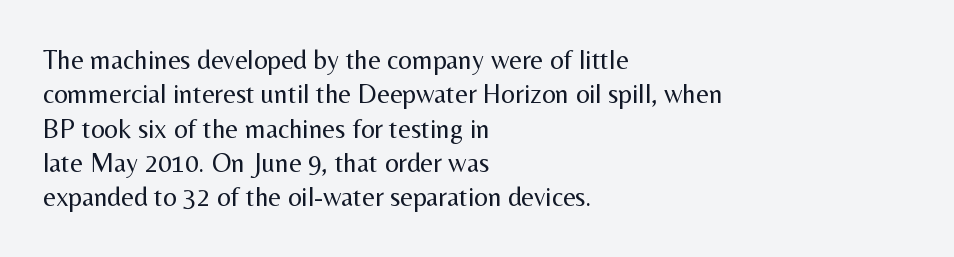
Q: Is the text bold? A: No.
Q: Is the text italic (slanted)? A: No, it is upright.
Q: Is the text underlined? A: No.
Q: How is the paragraph aligned? A: Left-aligned.
Q: Is the spacing between letters normal or unusually wide? A: Normal.
Q: Is the spacing between lines tight, normal or loose? A: Normal.
